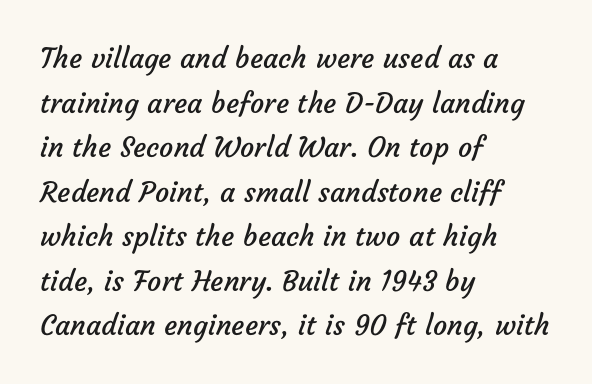
{"serif": "no", "bold": "no", "weight": "regular", "width": "normal", "stroke_contrast": "low", "x_height": "medium", "monospaced": "no", "underline": "no", "align": "left", "line_spacing": "normal", "line_spacing_ratio": 1.59, "letter_spacing": "normal", "letter_spacing_em": 0.0, "glyph_px": 28}
